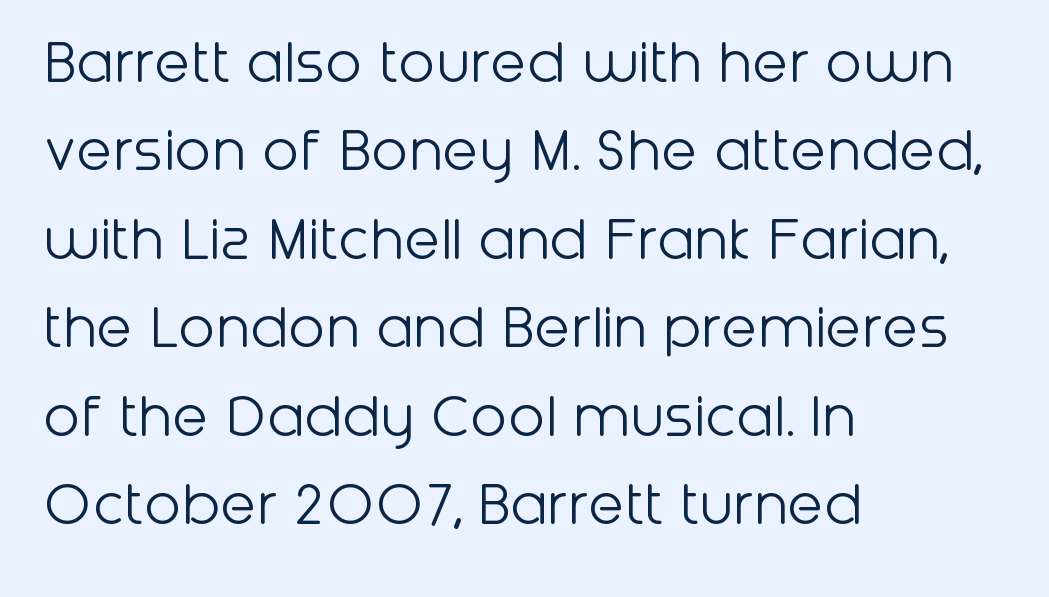
The image shows 67 px light sans-serif type, upright; set left-aligned, normal line spacing (1.32x), normal letter spacing, not underlined; low stroke contrast and a medium x-height.
